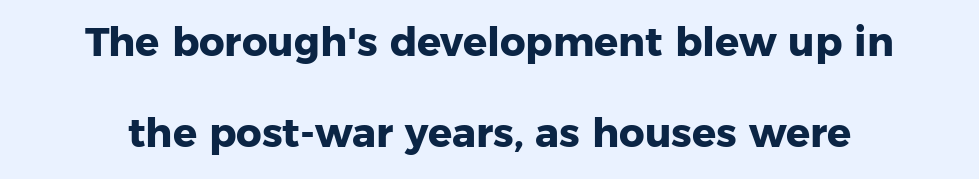
Q: Is the text bold? A: Yes.
Q: Is the text italic (slanted)? A: No, it is upright.
Q: Is the typeface a serif or a sans-serif typeface? A: Sans-serif.
Q: Is the text underlined? A: No.
Q: Is the spacing between letters normal or unusually wide? A: Normal.
Q: Is the spacing between lines tight, normal or loose? A: Loose.
Q: Width (condensed, normal, or wide)? A: Normal.
Q: Stroke contrast? A: Low.
Q: x-height? A: Medium.
Q: Monospaced? A: No.
